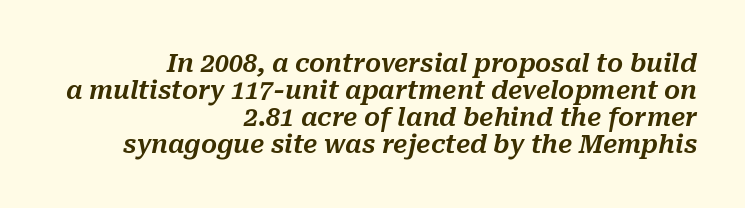
{"italic": "yes", "lean": "right", "slant_degrees": 10, "underline": "no", "align": "right", "line_spacing": "tight", "line_spacing_ratio": 1.08, "letter_spacing": "normal", "letter_spacing_em": 0.0, "glyph_px": 25}
